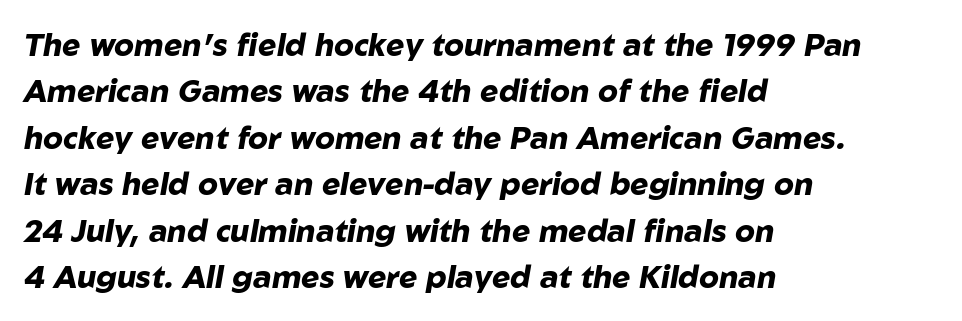
The image shows 31 px heavy type, italic (leaning right); set left-aligned, normal line spacing (1.5x), normal letter spacing, not underlined; low stroke contrast and a medium x-height.
